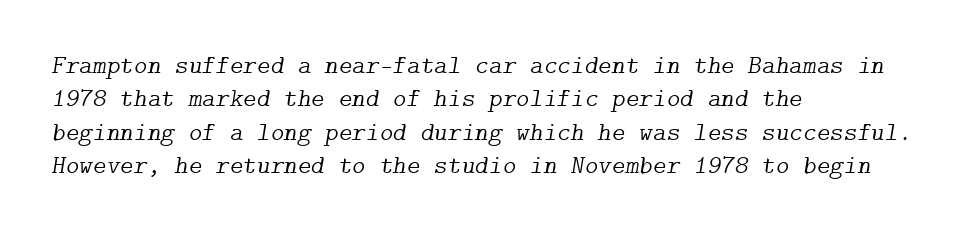
{"italic": "yes", "lean": "right", "slant_degrees": 9, "bold": "no", "underline": "no", "align": "left", "line_spacing": "normal", "line_spacing_ratio": 1.28, "letter_spacing": "normal", "letter_spacing_em": 0.0, "glyph_px": 26}
